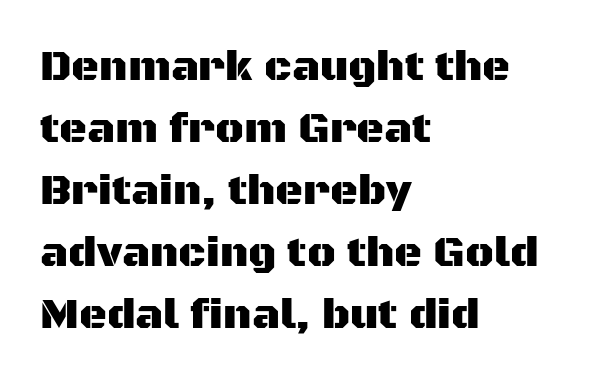
There is no visible air inserted between adjacent glyphs. Think of a printed novel: that variable character pitch is what you see here. Letterform terminals end flat and unadorned throughout the passage. If you measured baseline to baseline, you'd find a middling distance.
